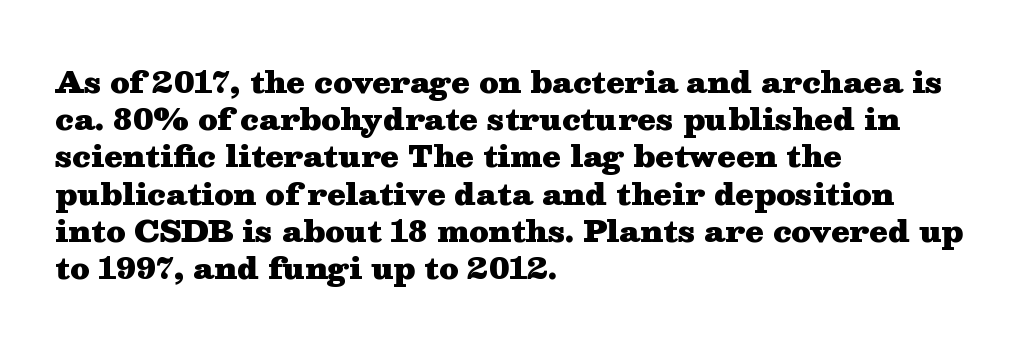
The image shows 30 px heavy, wide serif type, upright; set left-aligned, line spacing 1.24x, normal letter spacing, not underlined; medium stroke contrast and a medium x-height.
